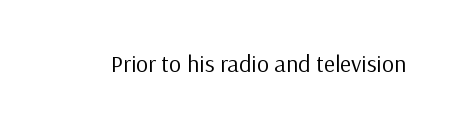
Only glyphs here, with clear space below each row. Notice how the stems are strictly vertical — no italics here. Between one letter and the next there's only the usual sliver of space. Is this a heavy cut? Hardly; it is regular or lighter.
